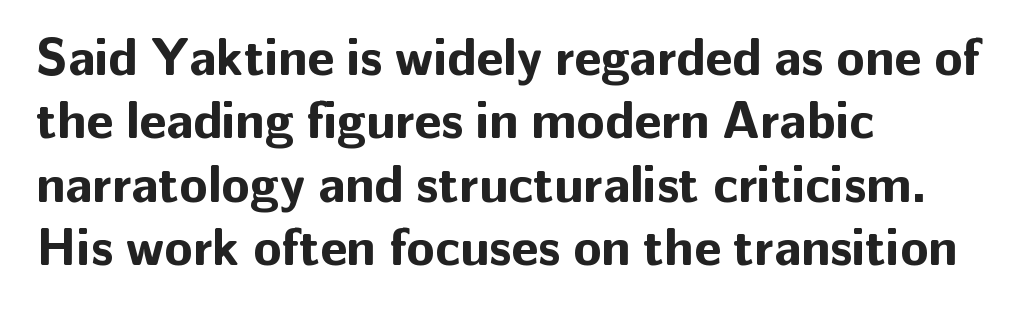
Note the varied advance widths — an 'i' is clearly narrower than an 'm'. Is the letter spacing exaggerated? No — it looks like the ordinary default. Emphasis by weight is at full strength: bold. Visually the block forms a straight wall on the left and a jagged coastline on the right. These lines are composed in type without serifs.
